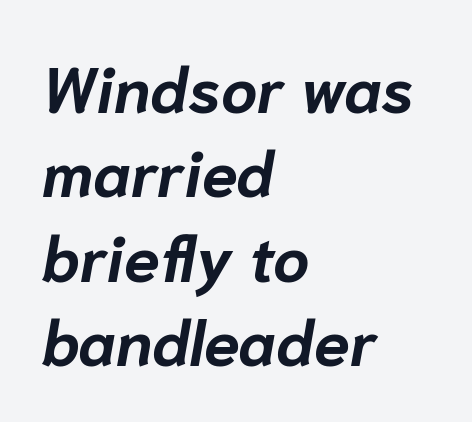
Q: Is the text bold? A: Yes.
Q: Is the text italic (slanted)? A: Yes, it leans right by about 10 degrees.
Q: Is the text underlined? A: No.
Q: How is the paragraph aligned? A: Left-aligned.
Q: Is the spacing between letters normal or unusually wide? A: Normal.
Q: Is the spacing between lines tight, normal or loose? A: Normal.
Q: Width (condensed, normal, or wide)? A: Normal.
Q: Stroke contrast? A: Low.
Q: x-height? A: Medium.
Q: Monospaced? A: No.
